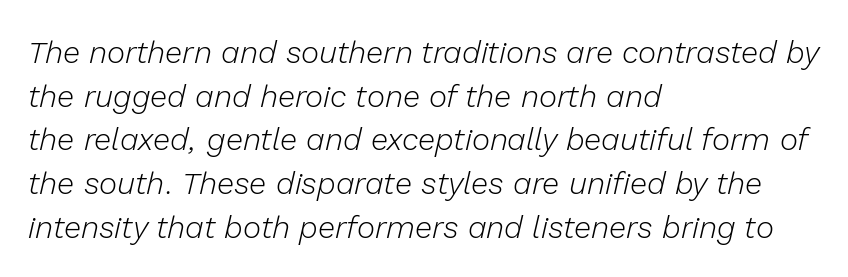
Q: Is the text bold? A: No.
Q: Is the text italic (slanted)? A: Yes, it leans right by about 13 degrees.
Q: Is the text underlined? A: No.
Q: How is the paragraph aligned? A: Left-aligned.
Q: Is the spacing between letters normal or unusually wide? A: Normal.
Q: Is the spacing between lines tight, normal or loose? A: Normal.
Q: Width (condensed, normal, or wide)? A: Normal.
Q: Stroke contrast? A: Low.
Q: x-height? A: Medium.
Q: Monospaced? A: No.
